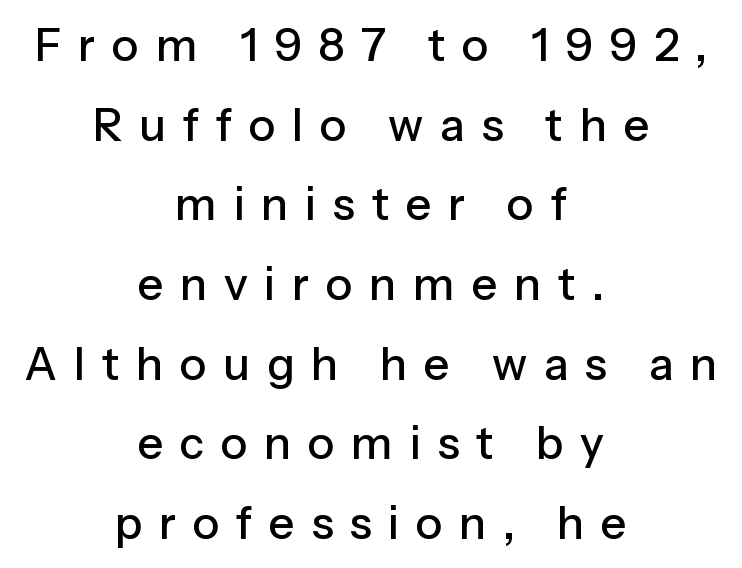
{"serif": "no", "italic": "no", "width": "normal", "stroke_contrast": "low", "x_height": "medium", "monospaced": "no", "underline": "no", "align": "center", "line_spacing_ratio": 1.77, "letter_spacing": "wide", "letter_spacing_em": 0.37, "glyph_px": 45}
